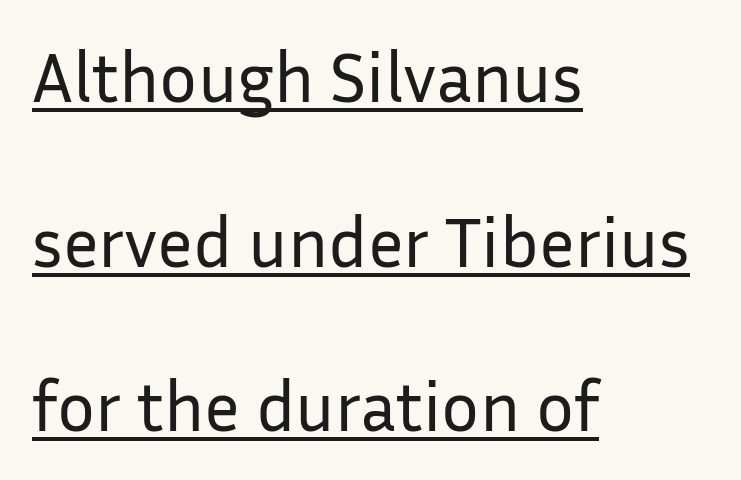
Does extra space separate the letters? No, they use regular spacing. The font sits on the lighter half of the weight spectrum, regular included. The passage is arranged the way most books set body copy — flush left. This is roman type, the default non-slanted kind. Letterform terminals end flat and unadorned throughout the passage.
